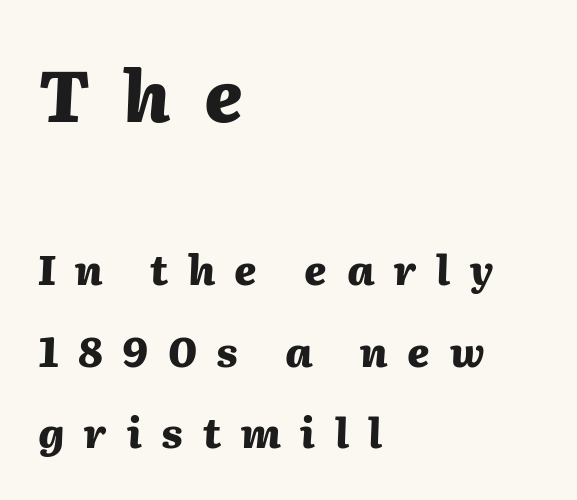
Vertically, the passage feels expansive, rows floating well apart. Here the designer chose a conventional face with non-uniform glyph widths. If you drew a line through each stem, it would be angled. The first block has been scaled up relative to the second.
